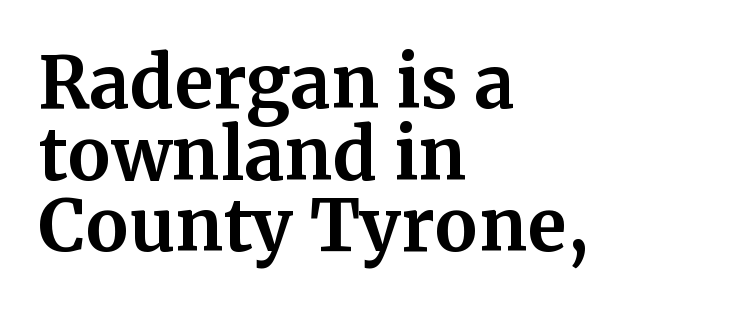
Q: Is the text bold? A: Yes.
Q: Is the text italic (slanted)? A: No, it is upright.
Q: Is the typeface a serif or a sans-serif typeface? A: Serif.
Q: Is the text underlined? A: No.
Q: How is the paragraph aligned? A: Left-aligned.
Q: Is the spacing between letters normal or unusually wide? A: Normal.
Q: Is the spacing between lines tight, normal or loose? A: Tight.
Q: Width (condensed, normal, or wide)? A: Normal.
Q: Stroke contrast? A: Medium.
Q: x-height? A: Medium.
Q: Monospaced? A: No.
